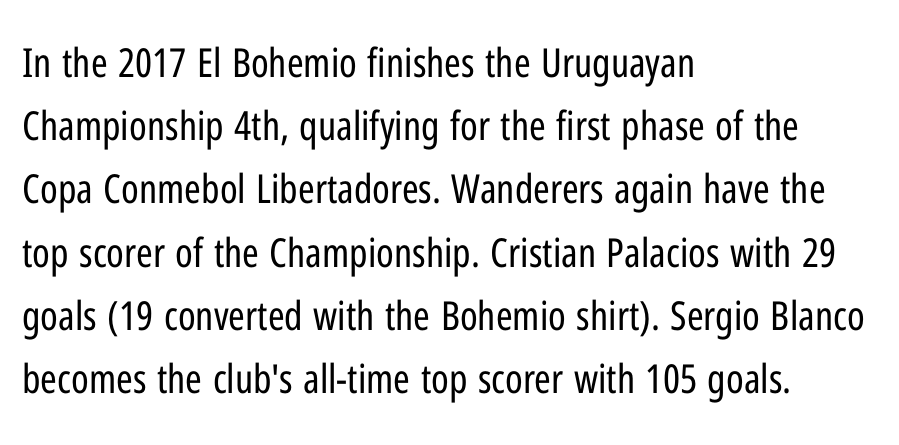
The image shows 40 px regular-weight, condensed sans-serif type, upright; set left-aligned, normal line spacing (1.58x), normal letter spacing, not underlined; low stroke contrast and a medium x-height.
